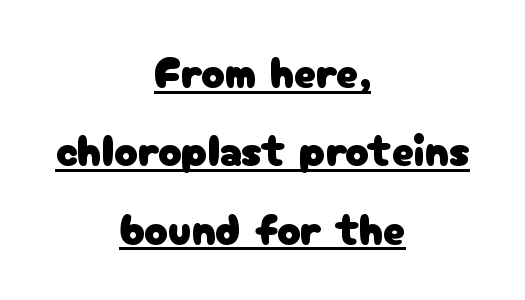
I'd call this a sans setting — the letters go barefoot. The font's upright variant was chosen for this text. Notice how the passage keeps no hard edge, just a central spine. Characters follow at the spacing the type designer built in. A typographer would call this underscored text. Each letter keeps its own natural width here, so spacing adapts to shape.
